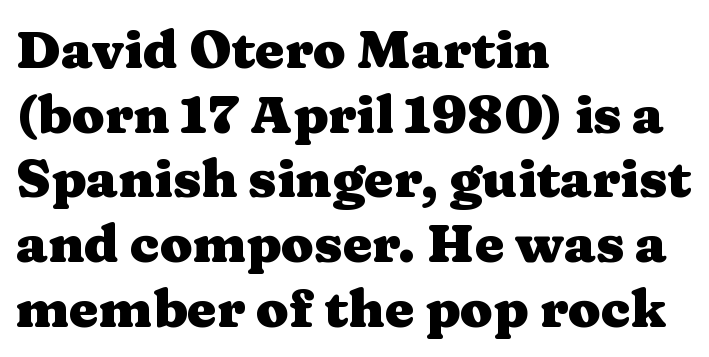
Q: Is the text bold? A: Yes.
Q: Is the text italic (slanted)? A: No, it is upright.
Q: Is the typeface a serif or a sans-serif typeface? A: Serif.
Q: Is the text underlined? A: No.
Q: How is the paragraph aligned? A: Left-aligned.
Q: Is the spacing between letters normal or unusually wide? A: Normal.
Q: Width (condensed, normal, or wide)? A: Wide.
Q: Stroke contrast? A: Medium.
Q: x-height? A: Medium.
Q: Monospaced? A: No.
